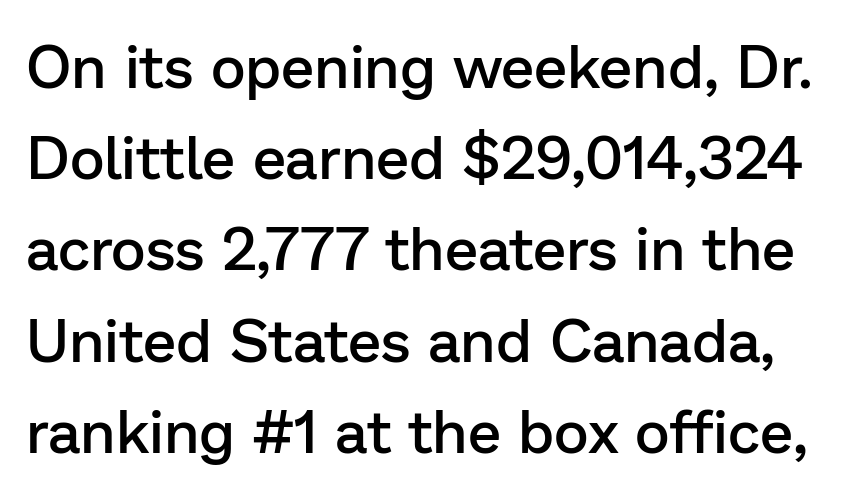
Honestly, there is no underline to notice here at all. If you drew a line through each stem, it would be perfectly vertical. A bit beefed up — I'd call it semibold rather than bold. Note the varied advance widths — an 'i' is clearly narrower than an 'm'. Line spacing here is normal.
